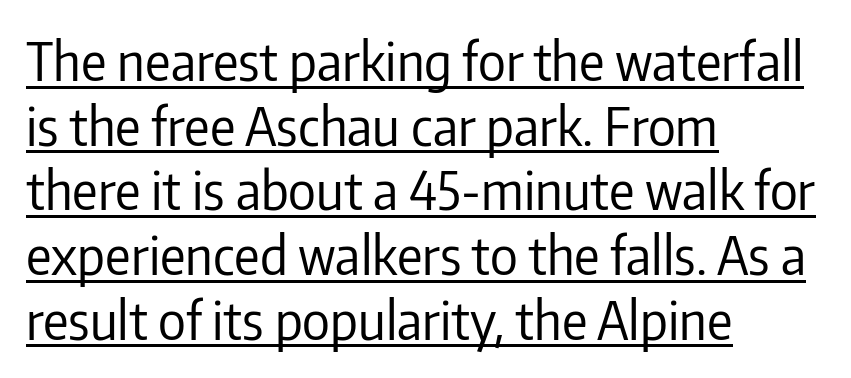
Reading down the block, your eye returns to a fixed left position each line. Is this a sans? Yes — the strokes have no serifs. Looks like someone drew a line under every word here. Spacing verdict: proportional, widths tailored to each character. This sample uses an upright cut, with every glyph sitting square on the baseline. Glyph-to-glyph distance matches everyday printed text.
